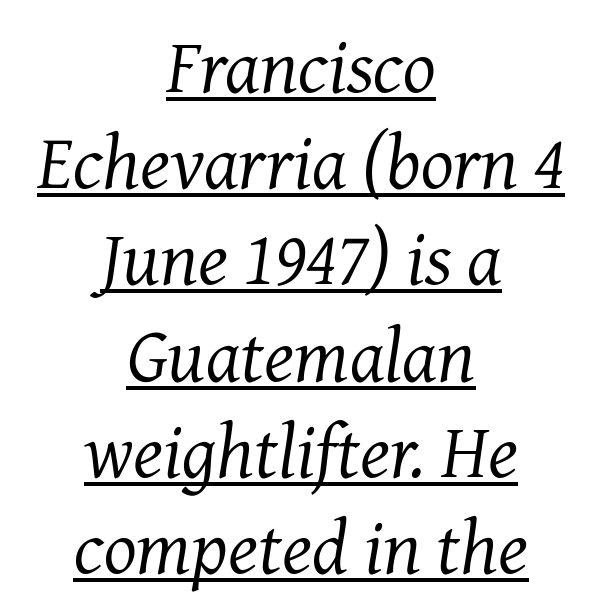
Somebody hit Ctrl+U on this one — the words are underlined. These glyphs show unthickened strokes, regular width or finer. Spacing verdict: proportional, widths tailored to each character. Compared with a flush-left layout, this one balances lines on the center instead. The axis of the letterforms is tilted away from vertical. The block of text has a typical density, with ordinary space between rows.
